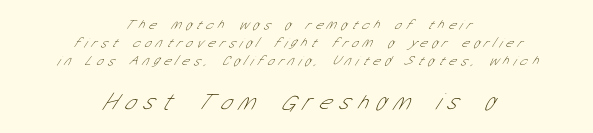
{"bold": "no", "underline": "no", "align": "center", "line_spacing": "normal", "line_spacing_ratio": 1.29, "letter_spacing": "wide", "letter_spacing_em": 0.32, "larger_block": "second", "size_ratio": 1.71, "glyph_px": 24}
